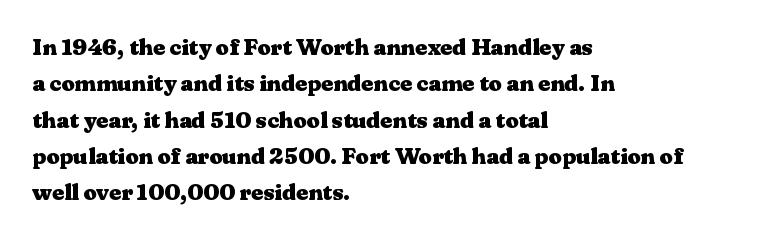
{"italic": "no", "bold": "yes", "underline": "no", "align": "left", "line_spacing": "normal", "line_spacing_ratio": 1.58, "letter_spacing": "normal", "letter_spacing_em": 0.0, "glyph_px": 23}
